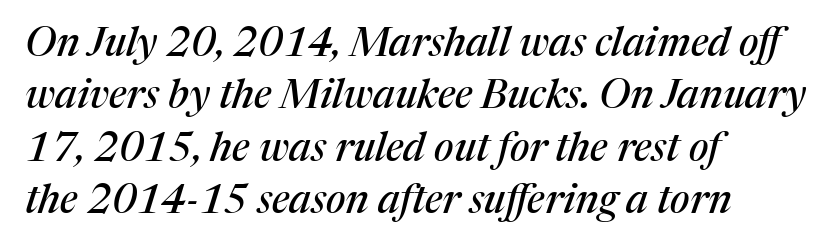
The image shows 40 px serif type, italic (leaning right); set left-aligned, normal line spacing (1.31x), normal letter spacing, not underlined; medium stroke contrast and a medium x-height.
